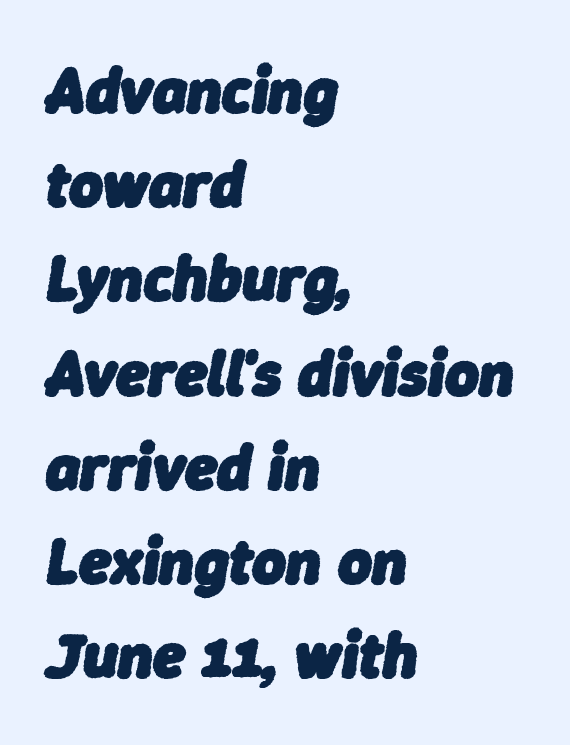
Q: Is the text bold? A: Yes.
Q: Is the text italic (slanted)? A: Yes, it leans right by about 9 degrees.
Q: Is the text underlined? A: No.
Q: How is the paragraph aligned? A: Left-aligned.
Q: Is the spacing between letters normal or unusually wide? A: Normal.
Q: Is the spacing between lines tight, normal or loose? A: Normal.
Q: Width (condensed, normal, or wide)? A: Normal.
Q: Stroke contrast? A: Low.
Q: x-height? A: Medium.
Q: Monospaced? A: No.
